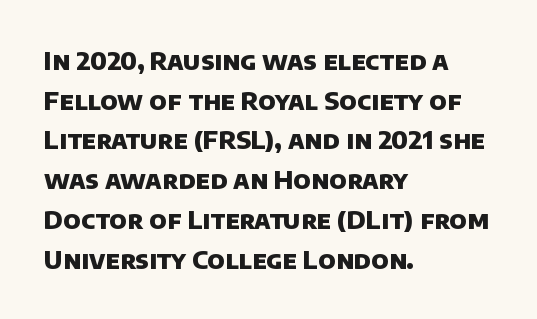
{"bold": "yes", "underline": "no", "align": "left", "line_spacing": "normal", "line_spacing_ratio": 1.59, "letter_spacing": "normal", "letter_spacing_em": 0.0, "glyph_px": 25}
